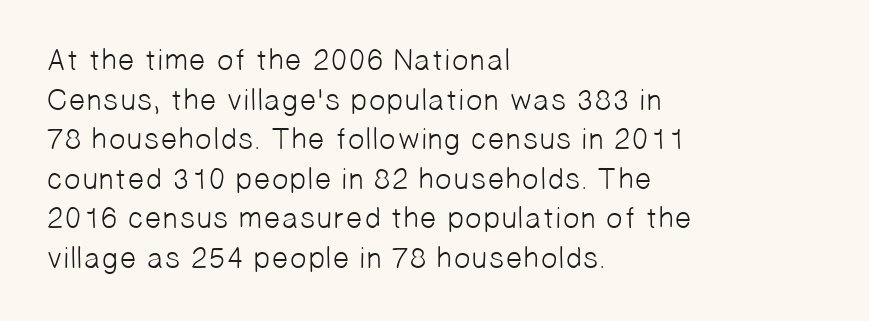
{"serif": "no", "bold": "no", "weight": "light", "width": "normal", "stroke_contrast": "low", "x_height": "medium", "monospaced": "no", "underline": "no", "align": "left", "line_spacing": "normal", "line_spacing_ratio": 1.32, "letter_spacing": "normal", "letter_spacing_em": 0.0, "glyph_px": 30}
